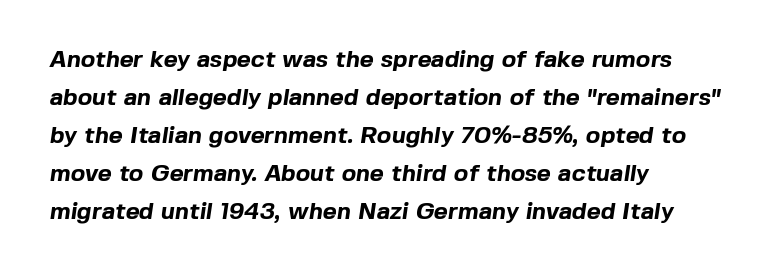
Q: Is the text bold? A: Yes.
Q: Is the text underlined? A: No.
Q: How is the paragraph aligned? A: Left-aligned.
Q: Is the spacing between letters normal or unusually wide? A: Normal.
Q: Is the spacing between lines tight, normal or loose? A: Normal.
